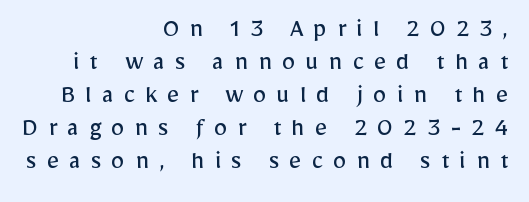
Q: Is the text bold? A: No.
Q: Is the text italic (slanted)? A: No, it is upright.
Q: Is the text underlined? A: No.
Q: How is the paragraph aligned? A: Right-aligned.
Q: Is the spacing between letters normal or unusually wide? A: Unusually wide.
